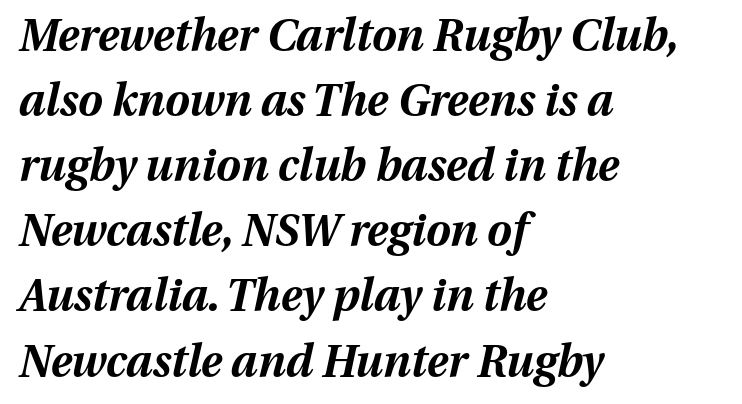
{"italic": "yes", "lean": "right", "slant_degrees": 13, "bold": "yes", "weight": "bold", "width": "normal", "stroke_contrast": "medium", "x_height": "medium", "monospaced": "no", "underline": "no", "align": "left", "line_spacing": "normal", "line_spacing_ratio": 1.48, "letter_spacing": "normal", "letter_spacing_em": 0.0, "glyph_px": 44}
